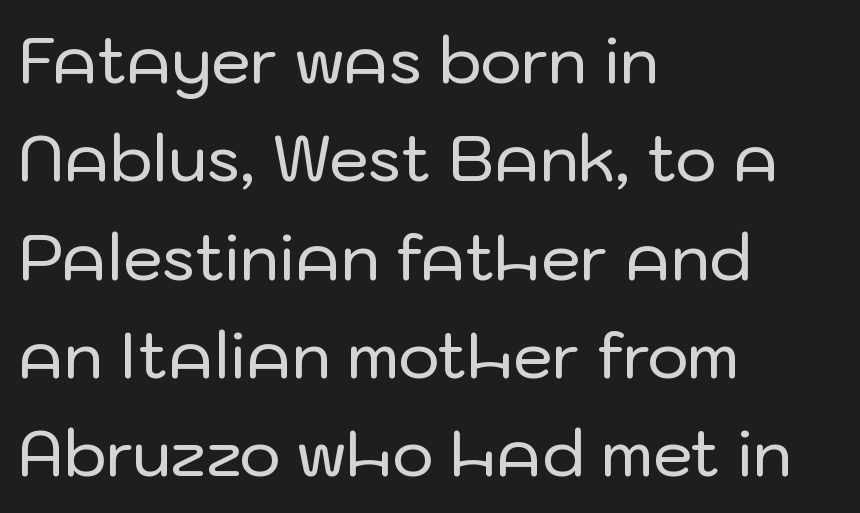
The rendering keeps characters at their native spacing. Just letters on the line, the space beneath them empty. A typesetter would call this proportional, since set widths differ per character. Whoever set this chose a conventional vertical rhythm. A typesetter would mark this as roman, not italic.
